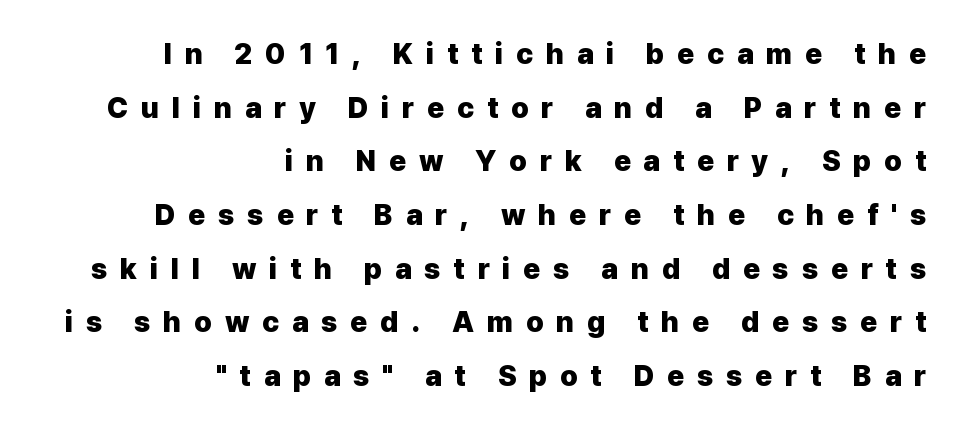
{"serif": "no", "italic": "no", "bold": "yes", "weight": "heavy", "width": "normal", "stroke_contrast": "low", "x_height": "medium", "monospaced": "no", "underline": "no", "align": "right", "line_spacing_ratio": 1.85, "letter_spacing": "wide", "letter_spacing_em": 0.44, "glyph_px": 29}
